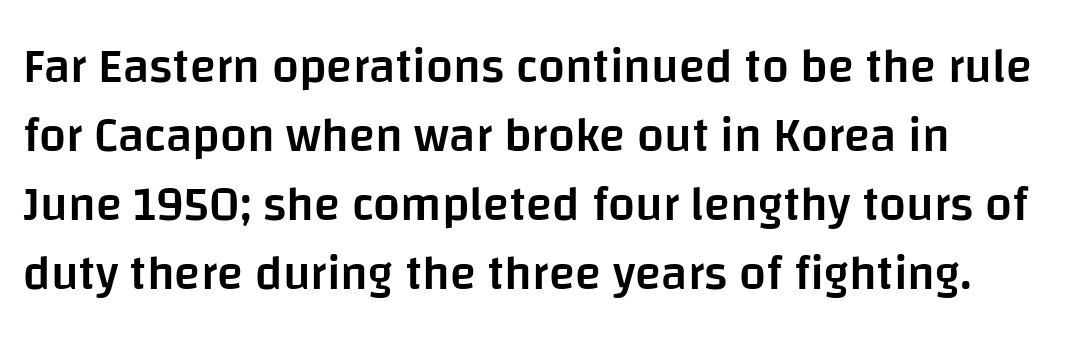
Q: Is the text bold? A: Semi-bold.
Q: Is the text italic (slanted)? A: No, it is upright.
Q: Is the typeface a serif or a sans-serif typeface? A: Sans-serif.
Q: Is the text underlined? A: No.
Q: Is the spacing between letters normal or unusually wide? A: Normal.
Q: Is the spacing between lines tight, normal or loose? A: Normal.
Q: Width (condensed, normal, or wide)? A: Normal.
Q: Stroke contrast? A: Low.
Q: x-height? A: Large.
Q: Monospaced? A: No.
